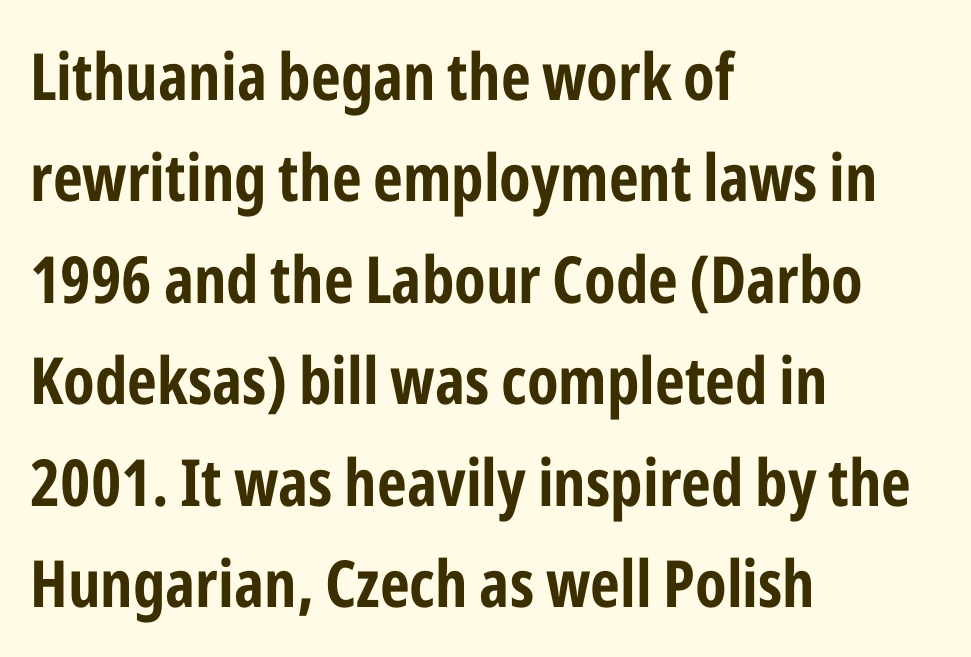
Q: Is the text bold? A: Yes.
Q: Is the text italic (slanted)? A: No, it is upright.
Q: Is the typeface a serif or a sans-serif typeface? A: Sans-serif.
Q: Is the text underlined? A: No.
Q: How is the paragraph aligned? A: Left-aligned.
Q: Is the spacing between letters normal or unusually wide? A: Normal.
Q: Is the spacing between lines tight, normal or loose? A: Normal.
Q: Width (condensed, normal, or wide)? A: Condensed.
Q: Stroke contrast? A: Low.
Q: x-height? A: Medium.
Q: Monospaced? A: No.
